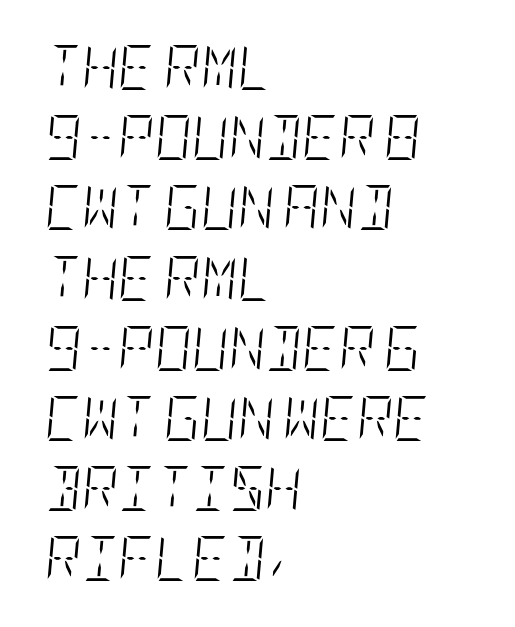
{"italic": "yes", "lean": "right", "slant_degrees": 5, "bold": "no", "weight": "light", "width": "condensed", "stroke_contrast": "low", "x_height": "large", "underline": "no", "align": "left", "line_spacing": "normal", "line_spacing_ratio": 1.56, "letter_spacing": "normal", "letter_spacing_em": 0.0, "glyph_px": 45}
